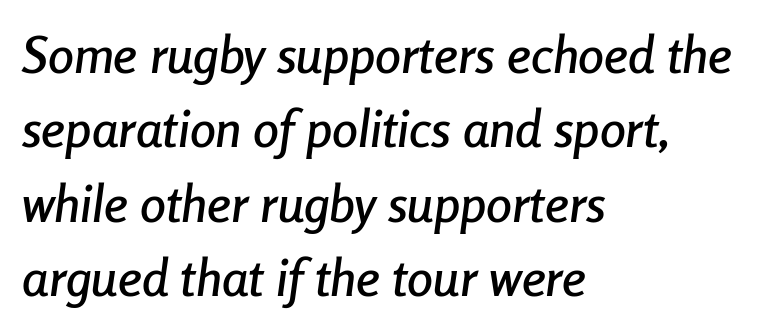
{"italic": "yes", "lean": "right", "slant_degrees": 8, "width": "condensed", "stroke_contrast": "low", "x_height": "medium", "monospaced": "no", "underline": "no", "align": "left", "line_spacing": "normal", "line_spacing_ratio": 1.43, "letter_spacing": "normal", "letter_spacing_em": 0.0, "glyph_px": 52}
